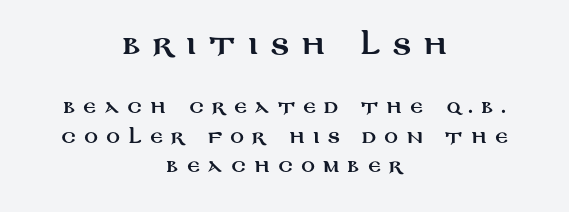
Q: Is the text italic (slanted)? A: No, it is upright.
Q: Is the text underlined? A: No.
Q: How is the paragraph aligned? A: Centered.
Q: Is the spacing between letters normal or unusually wide? A: Unusually wide.
Q: Which block of text is set in a larger size, the first (top) or the second (bottom)? A: The first (top) one.
